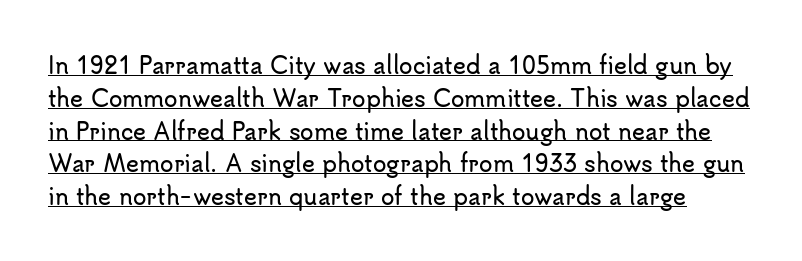
{"italic": "no", "underline": "yes", "line_spacing": "normal", "line_spacing_ratio": 1.49, "letter_spacing": "normal", "letter_spacing_em": 0.0, "glyph_px": 22}
